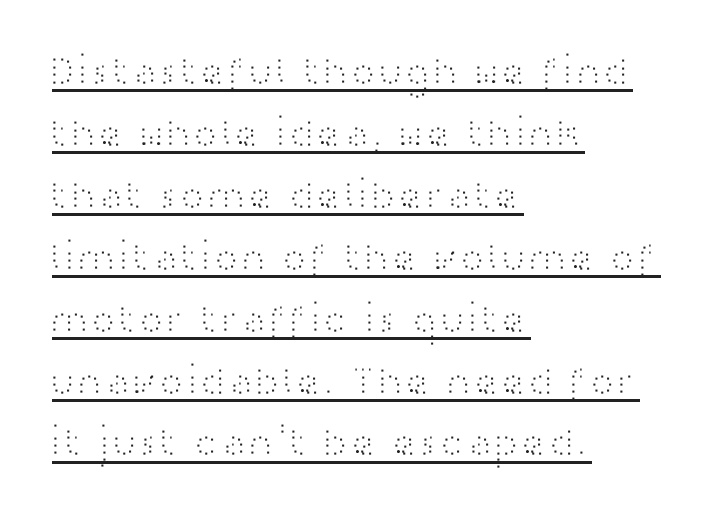
The image shows 41 px light, wide sans-serif type, upright; set left-aligned, normal line spacing (1.51x), normal letter spacing, underlined; high stroke contrast and a medium x-height.
